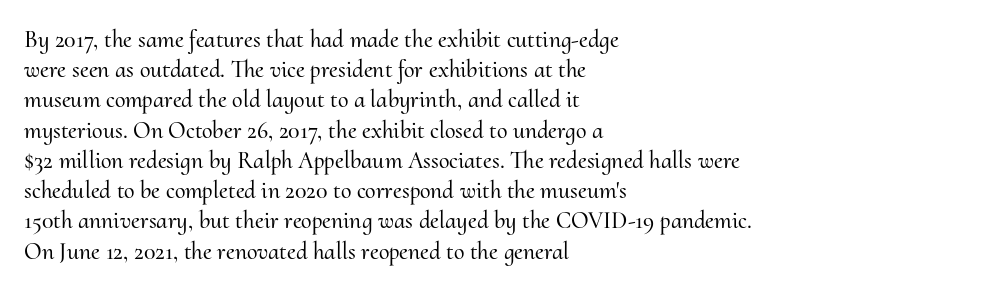
Leading: standard. Ascenders rise straight up at ninety degrees. The text block is weighted toward the left margin, trailing off unevenly rightward. Default kerning and tracking; the words read as compact shapes. Underlining? Definitely not there.
